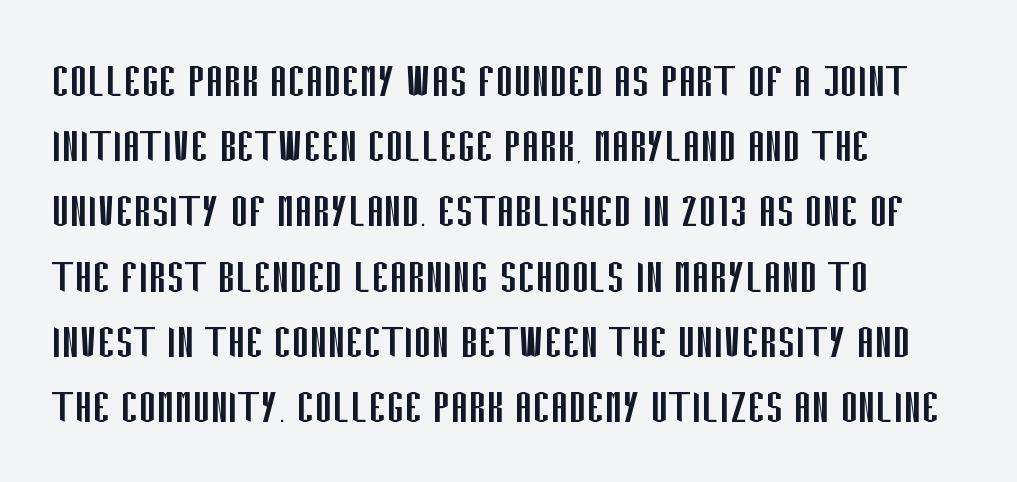
Q: Is the text bold? A: No.
Q: Is the text italic (slanted)? A: No, it is upright.
Q: Is the typeface a serif or a sans-serif typeface? A: Sans-serif.
Q: Is the text underlined? A: No.
Q: How is the paragraph aligned? A: Left-aligned.
Q: Is the spacing between letters normal or unusually wide? A: Normal.
Q: Width (condensed, normal, or wide)? A: Condensed.
Q: Stroke contrast? A: Low.
Q: x-height? A: Large.
Q: Monospaced? A: No.
